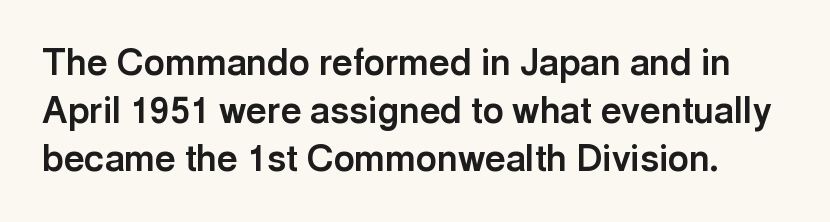
The image shows 36 px bold sans-serif type, upright; set normal line spacing (1.34x), normal letter spacing, not underlined; a medium x-height.
